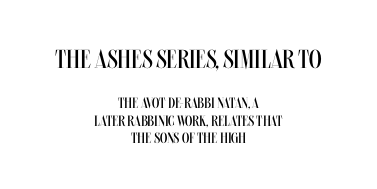
If you drew a line through each stem, it would be perfectly vertical. Rule under the text: the space is simply empty. The earlier block is typeset at a bigger size than the later block. Bold? No — there's no thickening of the strokes.
